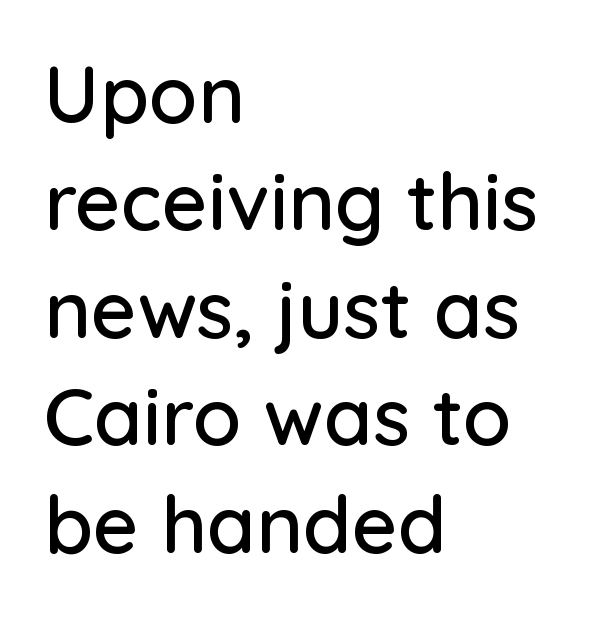
The image shows 79 px sans-serif type, upright; set left-aligned, normal line spacing (1.36x), normal letter spacing, not underlined; low stroke contrast and a medium x-height.
